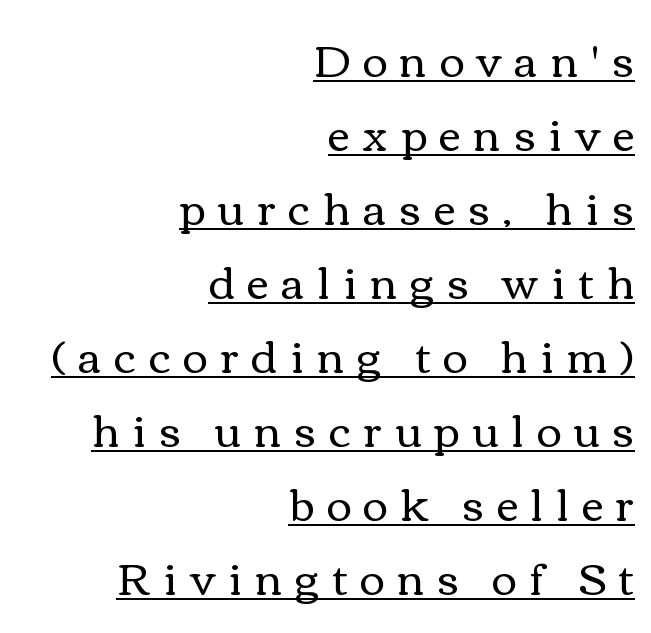
The image shows 43 px regular-weight, wide type, upright; set right-aligned, line spacing 1.72x, unusually wide letter spacing (+0.3 em), underlined; medium stroke contrast and a medium x-height.
